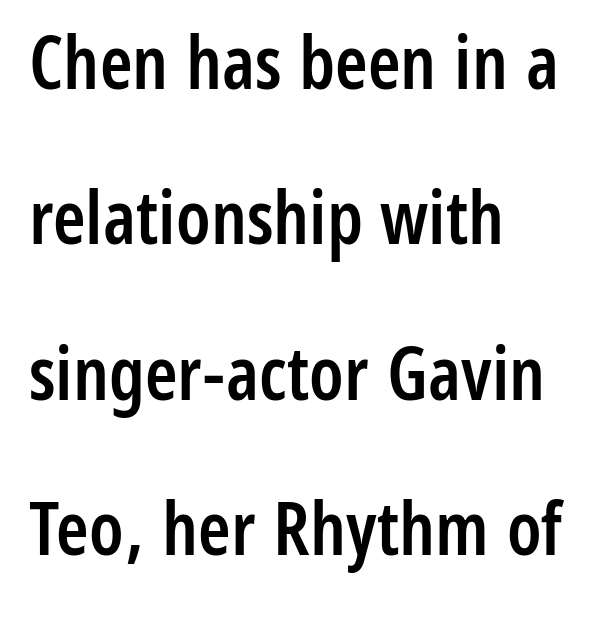
The image shows 74 px semibold, condensed sans-serif type, upright; set left-aligned, loose line spacing (2.1x), normal letter spacing, not underlined; low stroke contrast and a medium x-height.
